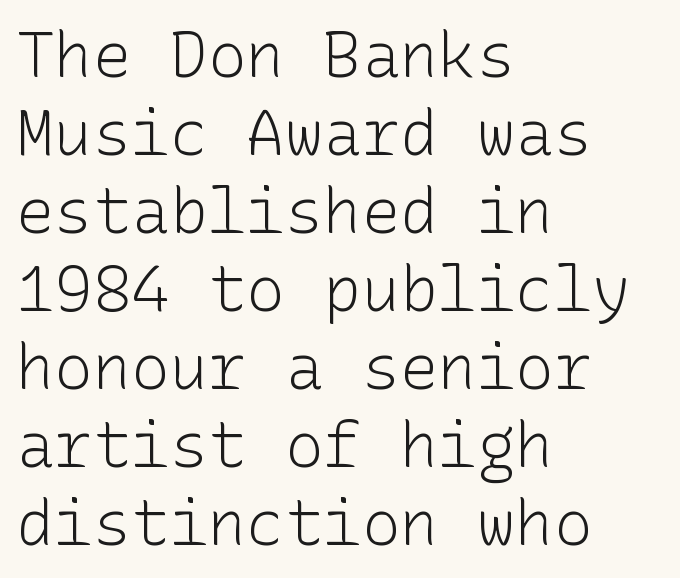
The image shows 64 px light sans-serif type, upright; set left-aligned, line spacing 1.22x, normal letter spacing, not underlined; low stroke contrast and a medium x-height.
